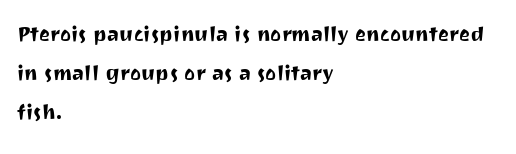
The compositor pushed each line to the left boundary. Every stem runs plumb, perpendicular to the baseline. This sample keeps an unexceptional amount of space between lines. Here the glyphs are tracked normally, forming tight word shapes. Descender tails drop into unmarked territory.
